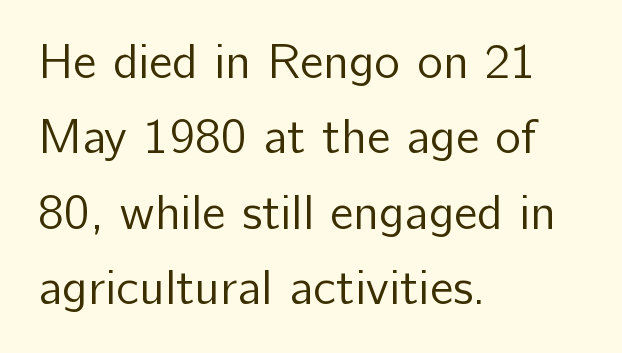
{"serif": "no", "italic": "no", "bold": "no", "weight": "regular", "width": "normal", "stroke_contrast": "low", "x_height": "medium", "monospaced": "no", "underline": "no", "align": "left", "line_spacing": "normal", "line_spacing_ratio": 1.54, "letter_spacing": "normal", "letter_spacing_em": 0.0, "glyph_px": 49}
